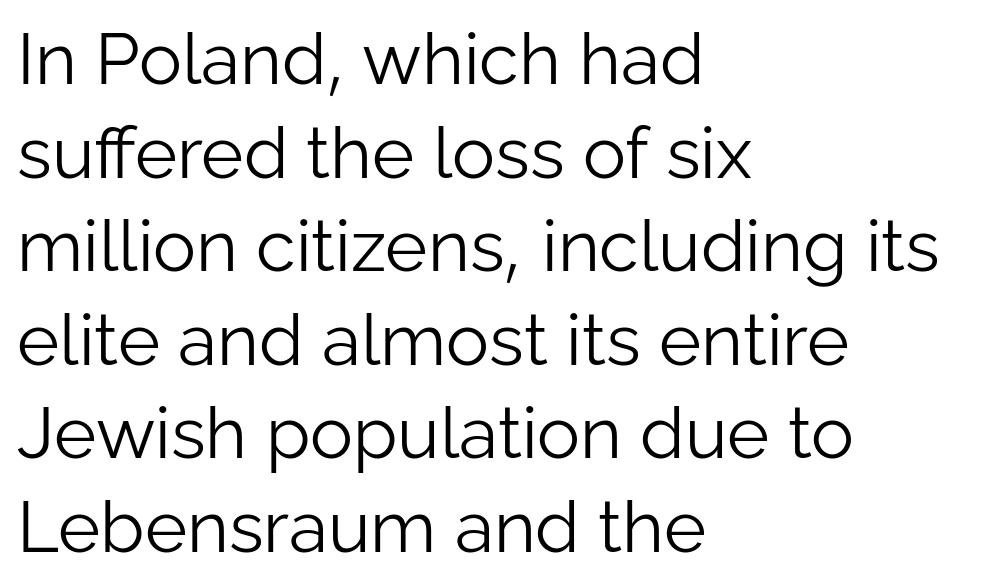
{"serif": "no", "italic": "no", "bold": "no", "weight": "light", "width": "normal", "stroke_contrast": "low", "x_height": "medium", "monospaced": "no", "underline": "no", "align": "left", "line_spacing": "normal", "line_spacing_ratio": 1.3, "letter_spacing": "normal", "letter_spacing_em": 0.0, "glyph_px": 72}
